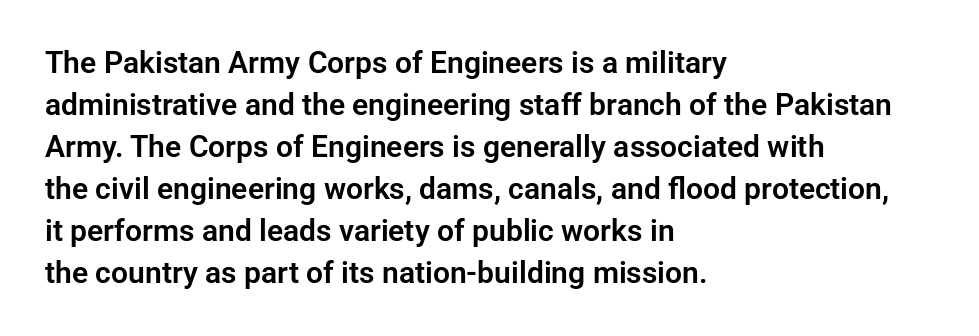
{"serif": "no", "italic": "no", "width": "normal", "stroke_contrast": "low", "x_height": "medium", "monospaced": "no", "underline": "no", "align": "left", "line_spacing": "normal", "line_spacing_ratio": 1.4, "letter_spacing": "normal", "letter_spacing_em": 0.0, "glyph_px": 30}
